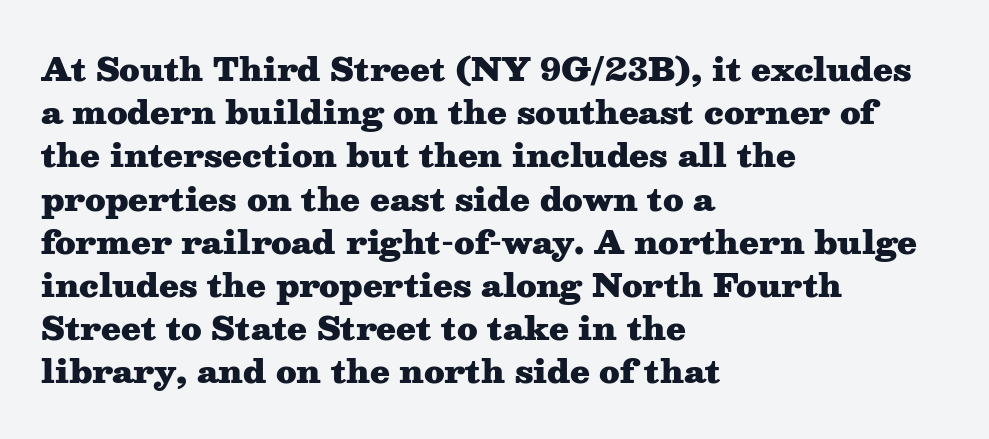
The image shows 32 px heavy, wide serif type, upright; set left-aligned, normal line spacing (1.35x), normal letter spacing, not underlined; medium stroke contrast and a medium x-height.
